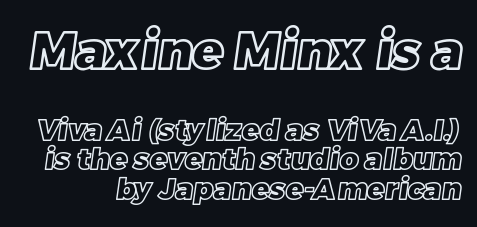
The letters advance in unequal steps, a hallmark of proportional type. Leading is clearly below the norm, producing a dense column. The words here are not underlined. Letter spacing: default. The composition opens big and finishes small.
